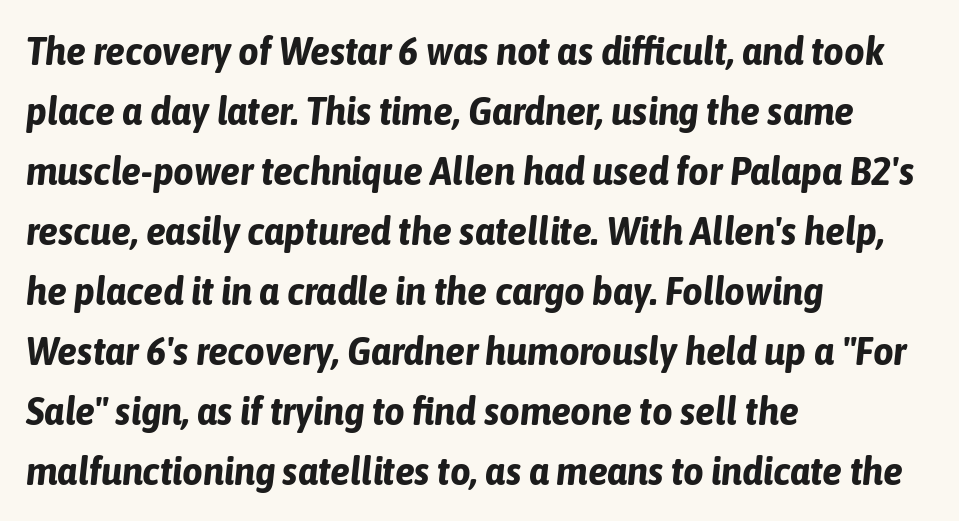
{"italic": "yes", "lean": "right", "slant_degrees": 6, "bold": "yes", "weight": "bold", "width": "condensed", "stroke_contrast": "low", "x_height": "medium", "monospaced": "no", "underline": "no", "align": "left", "line_spacing": "normal", "line_spacing_ratio": 1.5, "letter_spacing": "normal", "letter_spacing_em": 0.0, "glyph_px": 40}
